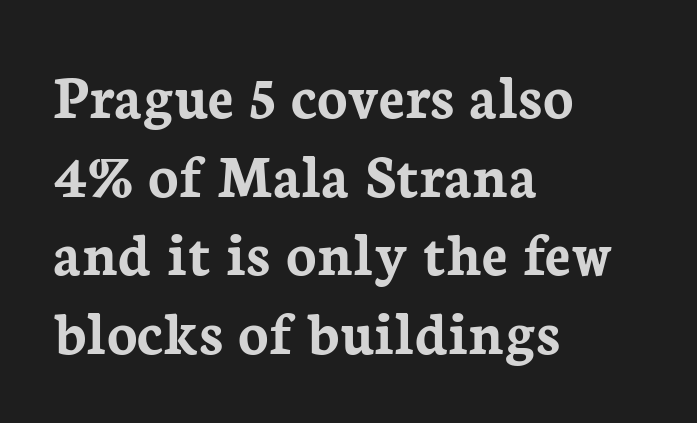
Reading down the column, the eye jumps a familiar distance to each next line. A student would call this left alignment; a typographer would say flush left, rag right. Look at the tracking — it's just the regular setting, nothing added. The face used here is seriffed, in the tradition of book romans. A clean baseline with only descenders dipping below it. I'd describe the lettering as bold — thick and assertive.
